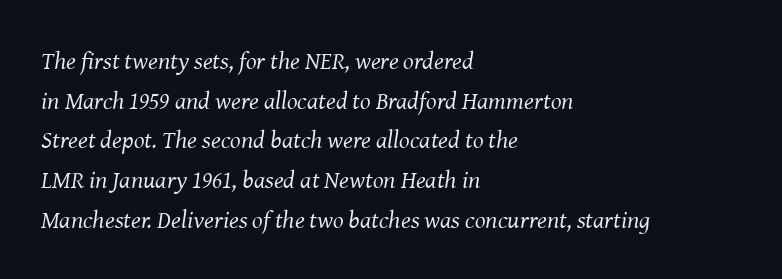
Q: Is the text bold? A: No.
Q: Is the text italic (slanted)? A: Yes, it leans right by about 8 degrees.
Q: Is the text underlined? A: No.
Q: How is the paragraph aligned? A: Left-aligned.
Q: Is the spacing between letters normal or unusually wide? A: Normal.
Q: Is the spacing between lines tight, normal or loose? A: Normal.
